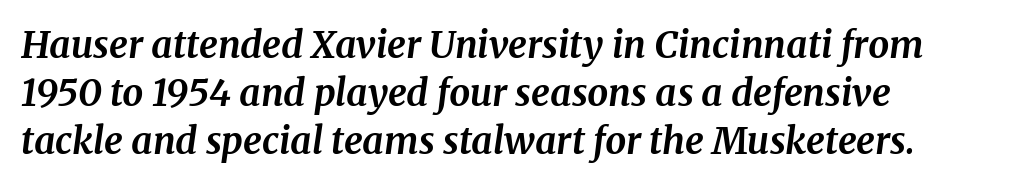
Q: Is the text bold? A: Yes.
Q: Is the text italic (slanted)? A: Yes, it leans right by about 8 degrees.
Q: Is the typeface a serif or a sans-serif typeface? A: Serif.
Q: Is the text underlined? A: No.
Q: How is the paragraph aligned? A: Left-aligned.
Q: Is the spacing between letters normal or unusually wide? A: Normal.
Q: Is the spacing between lines tight, normal or loose? A: Normal.
Q: Width (condensed, normal, or wide)? A: Normal.
Q: Stroke contrast? A: Medium.
Q: x-height? A: Medium.
Q: Monospaced? A: No.
